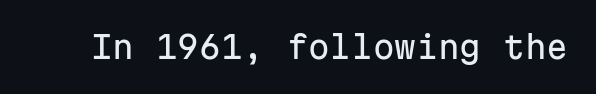
{"serif": "no", "italic": "no", "width": "normal", "stroke_contrast": "low", "x_height": "medium", "monospaced": "yes", "underline": "no", "letter_spacing": "normal", "letter_spacing_em": 0.0, "glyph_px": 31}
